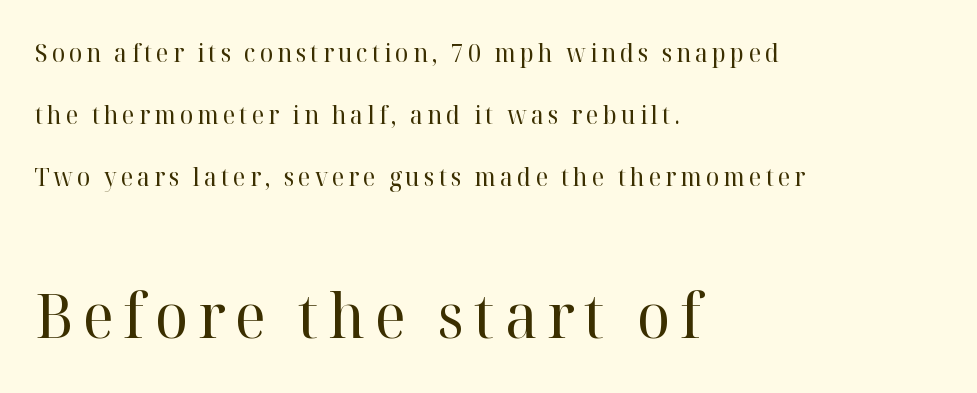
Posture: straight, roman, zero tilt. The designer went with a serif here, giving each stem small feet. The leading is generous, giving the passage an open texture. The glyphs are unaccompanied by any horizontal stroke below them. The weight would be labelled regular, book, light, or lighter still. The letters advance in unequal steps, a hallmark of proportional type.
